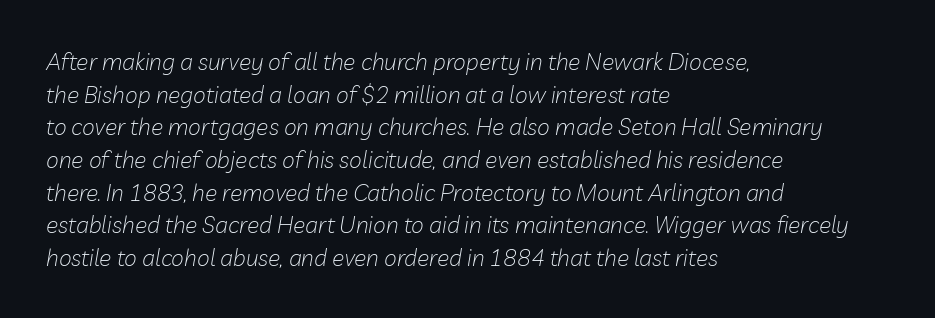
This rendering features lettering with no underline. The face looks like a standard text weight, possibly lighter. The ragged edge is on the right, which tells us the setting is flush left. Short note: letters normally spaced.
